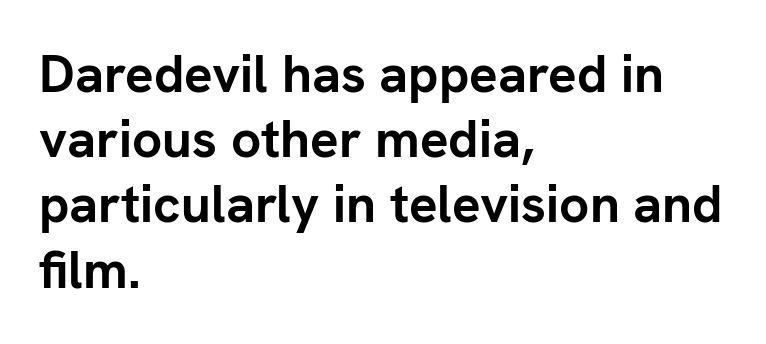
{"serif": "no", "italic": "no", "bold": "yes", "weight": "semibold", "width": "normal", "stroke_contrast": "low", "x_height": "medium", "monospaced": "no", "underline": "no", "align": "left", "line_spacing_ratio": 1.23, "letter_spacing": "normal", "letter_spacing_em": 0.0, "glyph_px": 53}
